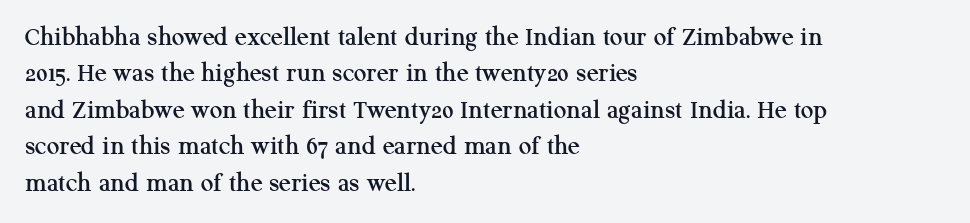
Check the space under the baseline: it is left empty. Horizontally, the lines are justified to the leading edge only. Yep, those are serifs on the letters. Does the lettering tilt? It doesn't — this is upright. Rows of type keep a routine distance in the vertical direction.
